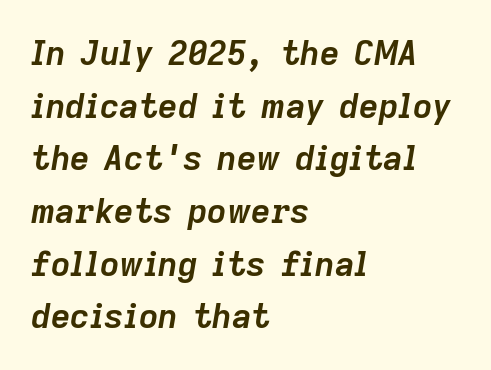
The image shows 34 px semibold type, italic (leaning right); set left-aligned, normal line spacing (1.55x), normal letter spacing, not underlined; low stroke contrast and a medium x-height.
